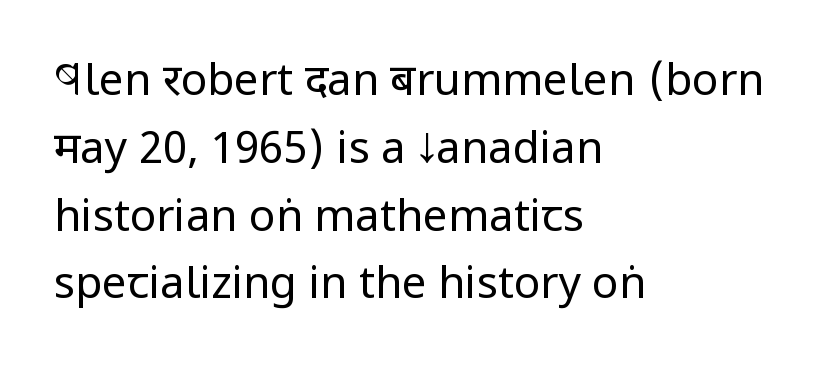
Q: Is the text bold? A: No.
Q: Is the text italic (slanted)? A: No, it is upright.
Q: Is the typeface a serif or a sans-serif typeface? A: Sans-serif.
Q: Is the text underlined? A: No.
Q: How is the paragraph aligned? A: Left-aligned.
Q: Is the spacing between letters normal or unusually wide? A: Normal.
Q: Is the spacing between lines tight, normal or loose? A: Normal.
Q: Width (condensed, normal, or wide)? A: Condensed.
Q: Stroke contrast? A: Low.
Q: x-height? A: Large.
Q: Monospaced? A: No.
